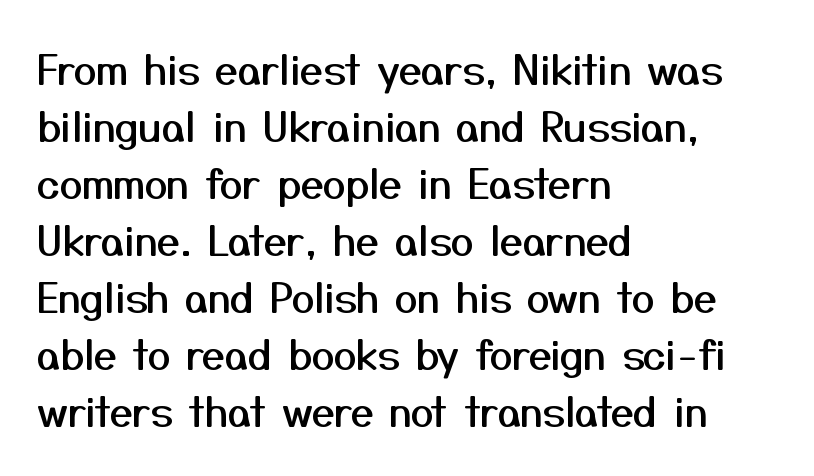
Q: Is the text italic (slanted)? A: No, it is upright.
Q: Is the typeface a serif or a sans-serif typeface? A: Sans-serif.
Q: Is the text underlined? A: No.
Q: How is the paragraph aligned? A: Left-aligned.
Q: Is the spacing between letters normal or unusually wide? A: Normal.
Q: Is the spacing between lines tight, normal or loose? A: Normal.
Q: Width (condensed, normal, or wide)? A: Normal.
Q: Stroke contrast? A: Medium.
Q: x-height? A: Medium.
Q: Monospaced? A: No.
